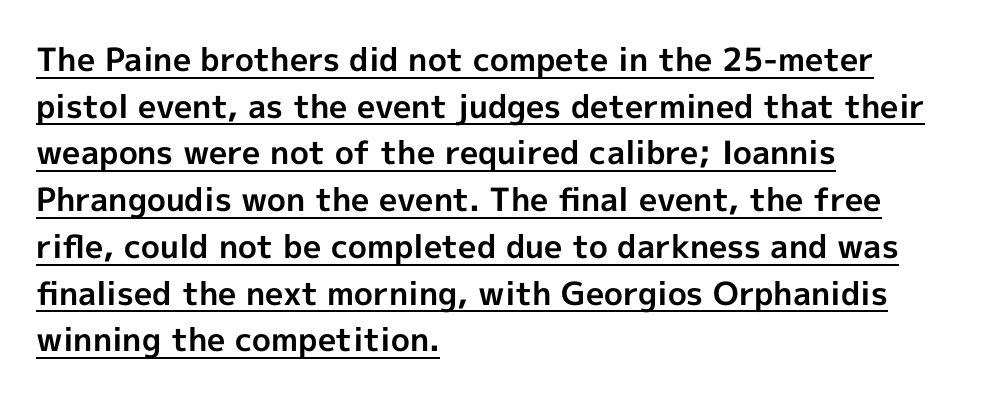
Q: Is the text bold? A: Yes.
Q: Is the text italic (slanted)? A: No, it is upright.
Q: Is the typeface a serif or a sans-serif typeface? A: Sans-serif.
Q: Is the text underlined? A: Yes.
Q: How is the paragraph aligned? A: Left-aligned.
Q: Is the spacing between letters normal or unusually wide? A: Normal.
Q: Is the spacing between lines tight, normal or loose? A: Normal.
Q: Width (condensed, normal, or wide)? A: Normal.
Q: x-height? A: Medium.
Q: Monospaced? A: No.
